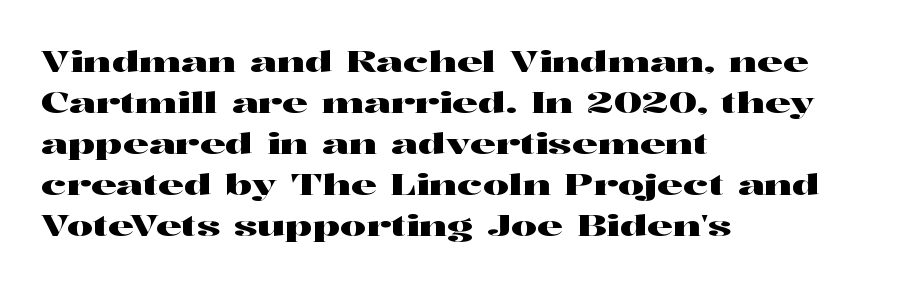
The image shows 29 px wide serif type, upright; set left-aligned, normal line spacing (1.41x), normal letter spacing, not underlined; high stroke contrast and a medium x-height.
